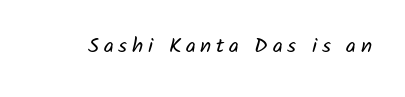
The image shows 21 px text type; set unusually wide letter spacing (+0.22 em), not underlined.
